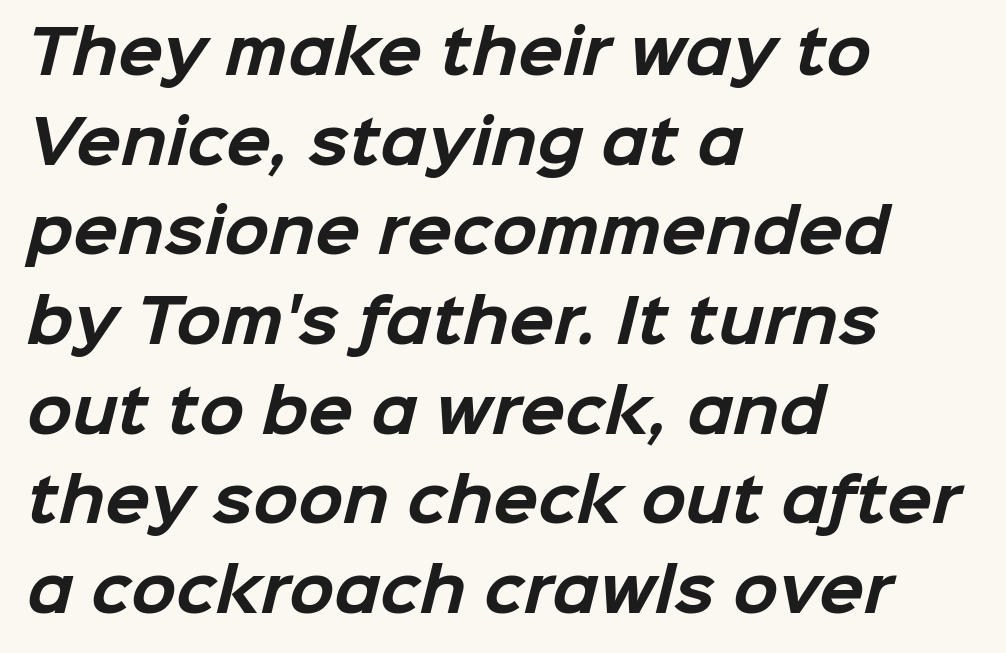
The image shows 59 px bold sans-serif type; set left-aligned, normal line spacing (1.52x), normal letter spacing, not underlined; low stroke contrast and a medium x-height.
